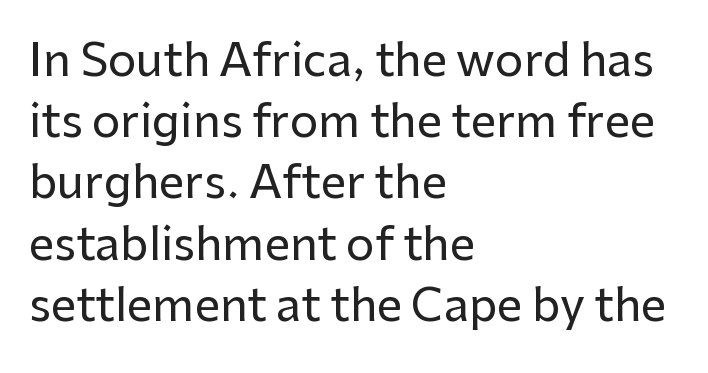
The tracking reads as untouched default to a designer's eye. A sans-serif font was chosen for this passage. Line spacing here is normal. The rag falls on the right side of this text block. The type sits square on the baseline with zero lean. The letters advance in unequal steps, a hallmark of proportional type.
